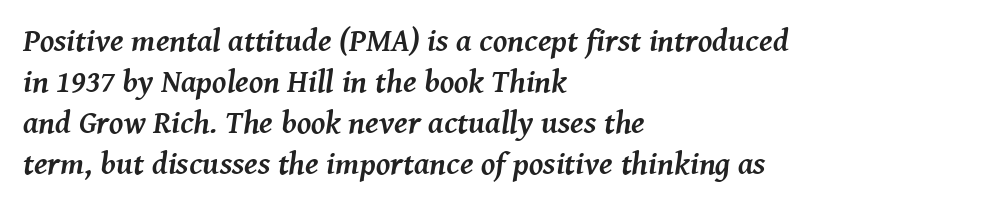
{"serif": "yes", "italic": "yes", "lean": "right", "slant_degrees": 8, "bold": "yes", "weight": "semibold", "width": "normal", "stroke_contrast": "medium", "x_height": "medium", "monospaced": "no", "underline": "no", "align": "left", "line_spacing": "normal", "line_spacing_ratio": 1.28, "letter_spacing": "normal", "letter_spacing_em": 0.0, "glyph_px": 32}
